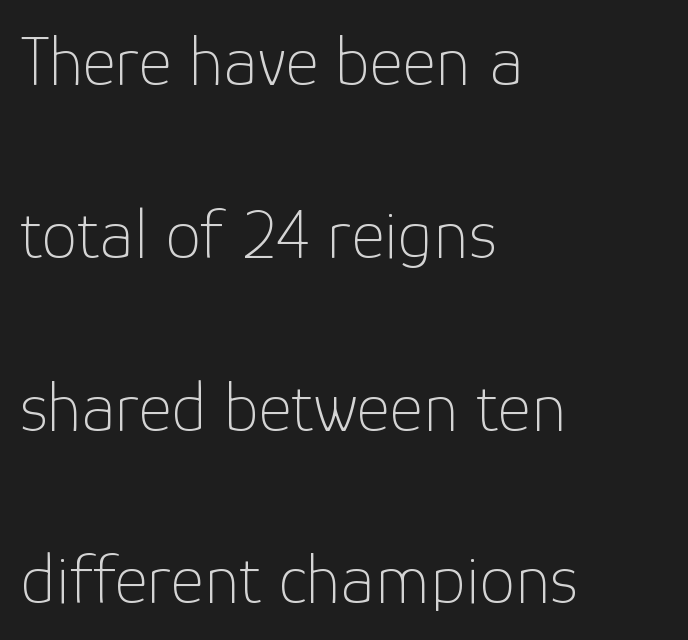
To sum up the face: it is a sans, with no serifs. Weight class: somewhere from thin through regular. These lines keep a tight, regular rhythm from letter to letter. Each letter keeps its own natural width here, so spacing adapts to shape. These lines were composed using upright roman letters.
